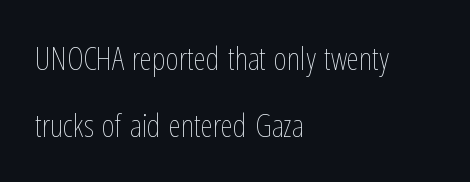
The image shows 32 px thin, condensed type, upright; set left-aligned, loose line spacing (2.09x), normal letter spacing, not underlined; low stroke contrast and a medium x-height.
